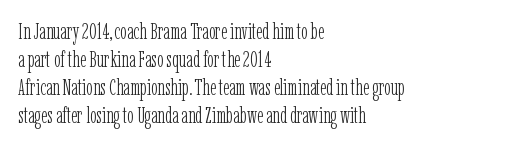
No extra ink here — the face is not bold. Students, observe: this is what conventionally led text looks like. Visually the block forms a straight wall on the left and a jagged coastline on the right. Clear beneath every line of the passage.
